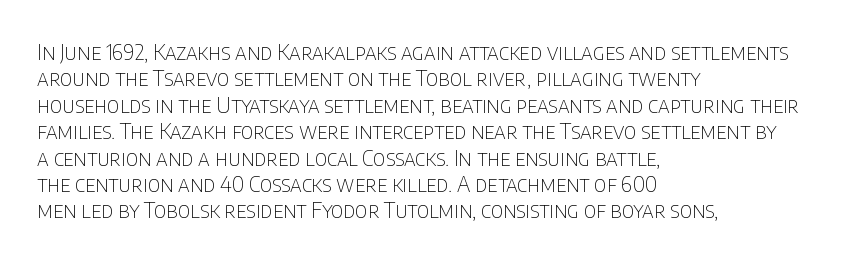
Q: Is the text bold? A: No.
Q: Is the text italic (slanted)? A: No, it is upright.
Q: Is the text underlined? A: No.
Q: How is the paragraph aligned? A: Left-aligned.
Q: Is the spacing between letters normal or unusually wide? A: Normal.
